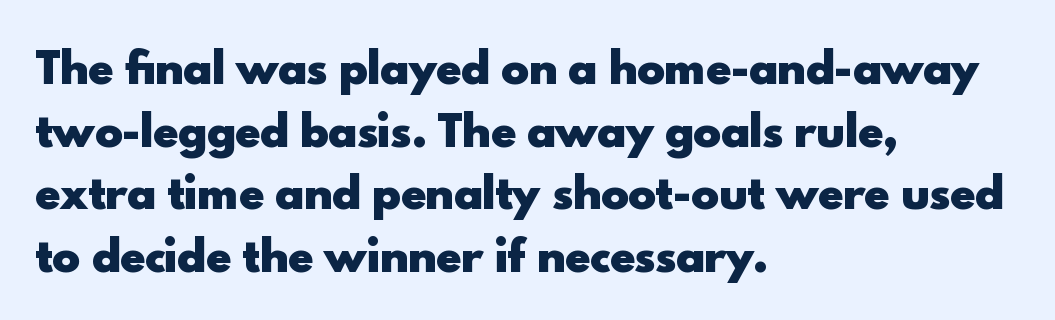
{"serif": "no", "italic": "no", "bold": "yes", "weight": "heavy", "width": "normal", "x_height": "small", "monospaced": "no", "underline": "no", "align": "left", "line_spacing": "normal", "line_spacing_ratio": 1.49, "letter_spacing": "normal", "letter_spacing_em": 0.0, "glyph_px": 42}
